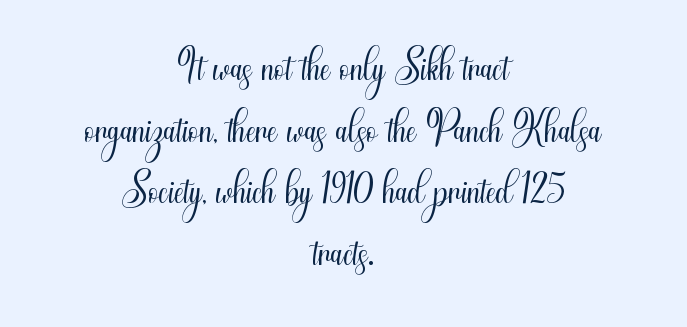
Teacher's note: observe the equal gaps on both sides — that is centered alignment. The face used here is proportionally spaced, like ordinary book or web type. A quiet, ordinary-to-light weight characterises the typeface. Each word holds together tightly as a unit, with standard inter-letter gaps.
